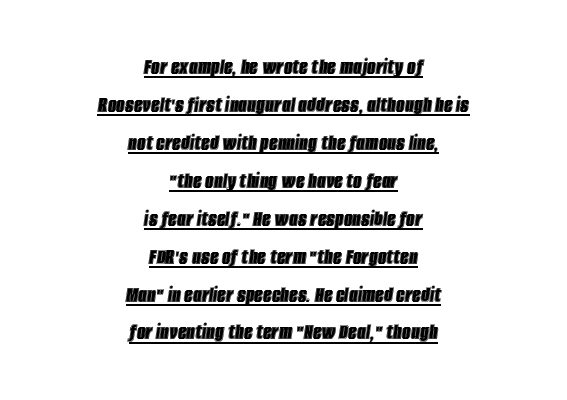
The image shows 24 px text type, italic (leaning right); set centered, normal line spacing (1.58x), normal letter spacing, underlined.
